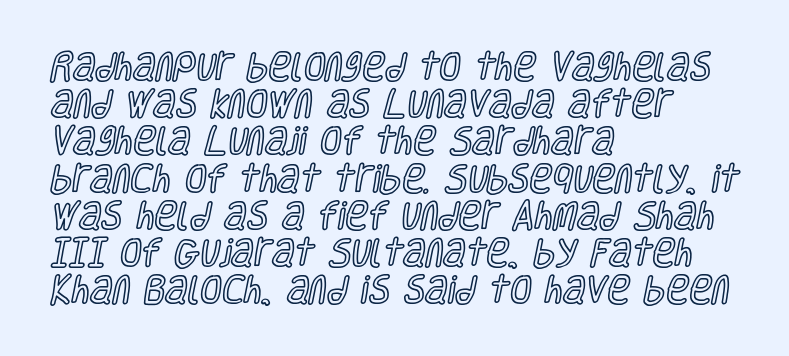
Each row of text sits above clean, open space. The text block is weighted toward the left margin, trailing off unevenly rightward. Do the characters align in a grid? No, the font is proportional. Look at the tracking — it's just the regular setting, nothing added.
